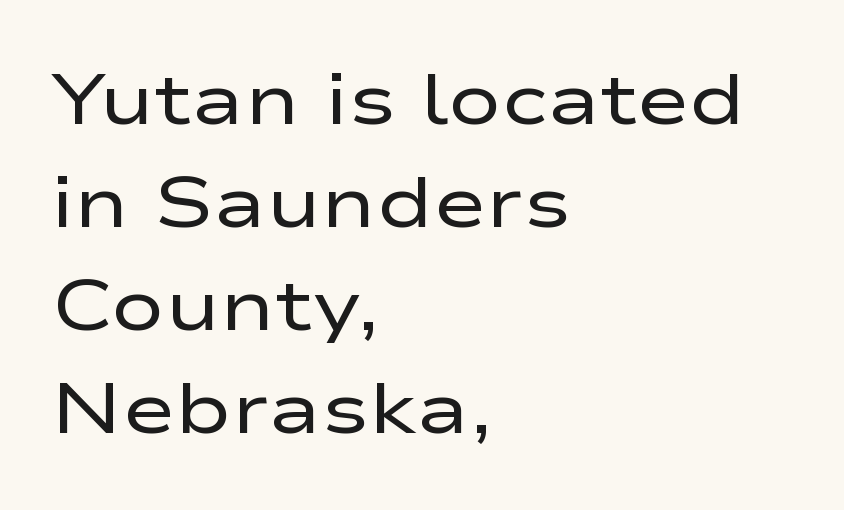
Q: Is the text bold? A: No.
Q: Is the text italic (slanted)? A: No, it is upright.
Q: Is the typeface a serif or a sans-serif typeface? A: Sans-serif.
Q: Is the text underlined? A: No.
Q: How is the paragraph aligned? A: Left-aligned.
Q: Is the spacing between letters normal or unusually wide? A: Normal.
Q: Is the spacing between lines tight, normal or loose? A: Normal.
Q: Width (condensed, normal, or wide)? A: Wide.
Q: Stroke contrast? A: Low.
Q: x-height? A: Medium.
Q: Monospaced? A: No.
